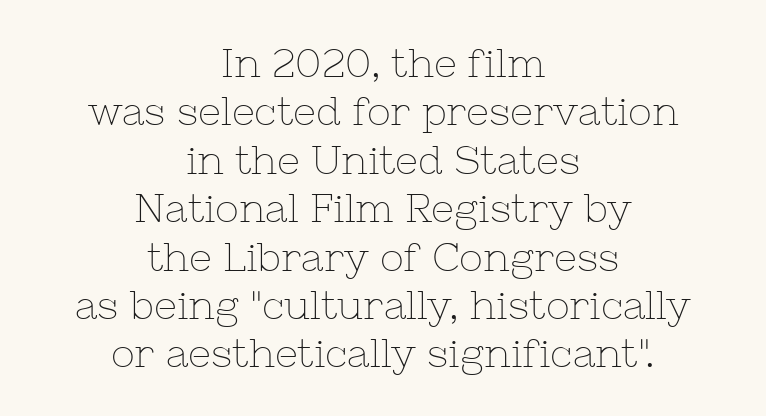
Q: Is the text bold? A: No.
Q: Is the text italic (slanted)? A: No, it is upright.
Q: Is the typeface a serif or a sans-serif typeface? A: Serif.
Q: Is the text underlined? A: No.
Q: How is the paragraph aligned? A: Centered.
Q: Is the spacing between letters normal or unusually wide? A: Normal.
Q: Width (condensed, normal, or wide)? A: Normal.
Q: Stroke contrast? A: Low.
Q: x-height? A: Medium.
Q: Monospaced? A: No.
